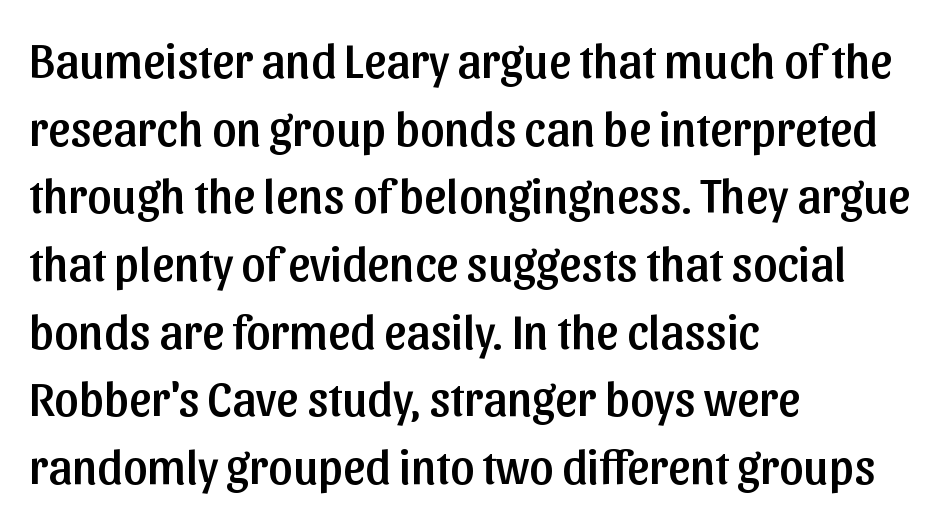
The image shows 48 px sans-serif type, upright; set left-aligned, normal line spacing (1.41x), normal letter spacing, not underlined; low stroke contrast and a medium x-height.
